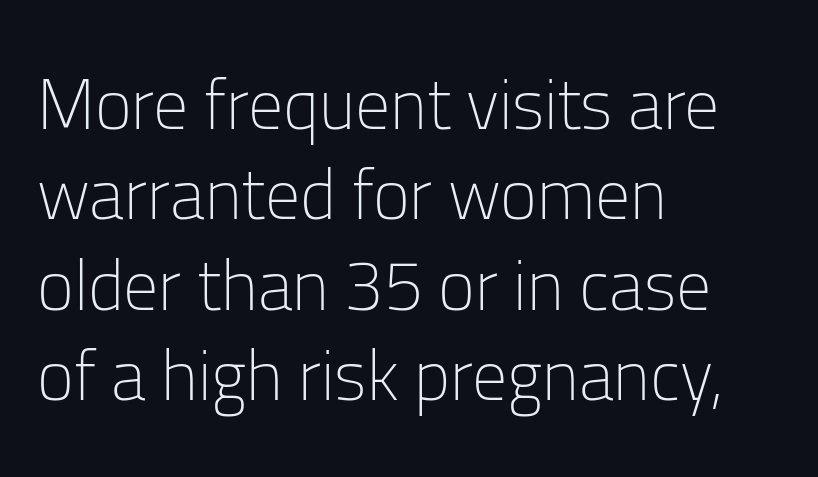
Q: Is the text bold? A: No.
Q: Is the text italic (slanted)? A: No, it is upright.
Q: Is the typeface a serif or a sans-serif typeface? A: Sans-serif.
Q: Is the text underlined? A: No.
Q: How is the paragraph aligned? A: Left-aligned.
Q: Is the spacing between letters normal or unusually wide? A: Normal.
Q: Is the spacing between lines tight, normal or loose? A: Normal.
Q: Width (condensed, normal, or wide)? A: Normal.
Q: Stroke contrast? A: Low.
Q: x-height? A: Medium.
Q: Monospaced? A: No.
